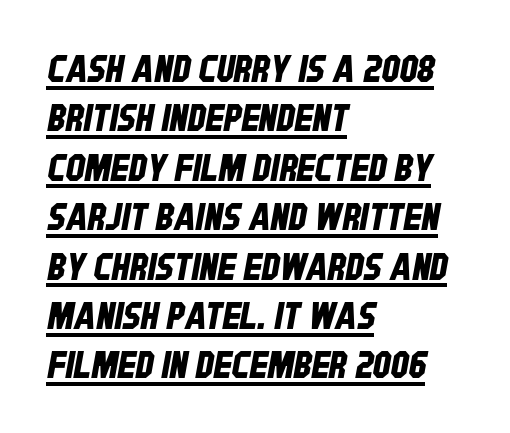
Q: Is the typeface a serif or a sans-serif typeface? A: Sans-serif.
Q: Is the text underlined? A: Yes.
Q: How is the paragraph aligned? A: Left-aligned.
Q: Is the spacing between letters normal or unusually wide? A: Normal.
Q: Is the spacing between lines tight, normal or loose? A: Normal.
Q: Width (condensed, normal, or wide)? A: Condensed.
Q: Stroke contrast? A: Low.
Q: x-height? A: Large.
Q: Monospaced? A: No.
